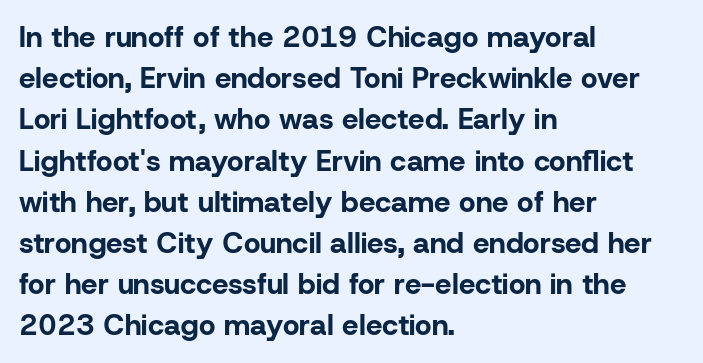
{"serif": "no", "italic": "no", "bold": "yes", "weight": "bold", "width": "normal", "stroke_contrast": "low", "x_height": "medium", "monospaced": "no", "underline": "no", "align": "left", "line_spacing": "normal", "line_spacing_ratio": 1.42, "letter_spacing": "normal", "letter_spacing_em": 0.0, "glyph_px": 29}
